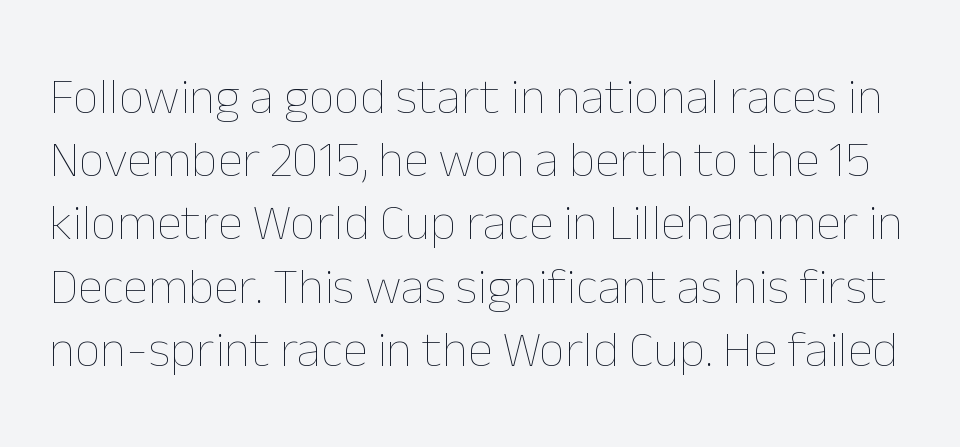
Q: Is the text bold? A: No.
Q: Is the text italic (slanted)? A: No, it is upright.
Q: Is the text underlined? A: No.
Q: Is the spacing between letters normal or unusually wide? A: Normal.
Q: Width (condensed, normal, or wide)? A: Normal.
Q: Stroke contrast? A: Low.
Q: x-height? A: Medium.
Q: Monospaced? A: No.
